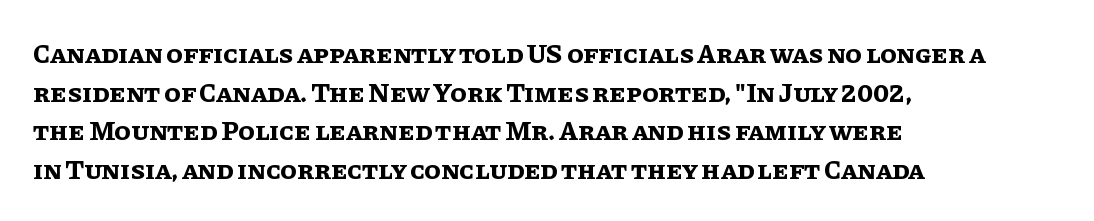
{"italic": "no", "bold": "yes", "underline": "no", "align": "left", "line_spacing": "normal", "line_spacing_ratio": 1.43, "letter_spacing": "normal", "letter_spacing_em": 0.0, "glyph_px": 27}
